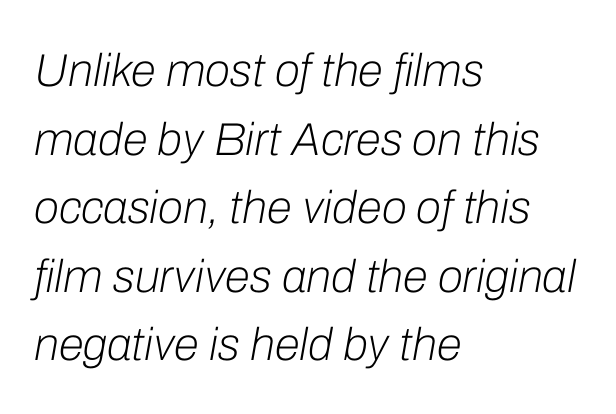
{"italic": "yes", "lean": "right", "slant_degrees": 10, "bold": "no", "weight": "light", "width": "normal", "stroke_contrast": "low", "x_height": "medium", "monospaced": "no", "underline": "no", "align": "left", "line_spacing": "normal", "line_spacing_ratio": 1.49, "letter_spacing": "normal", "letter_spacing_em": 0.0, "glyph_px": 46}
